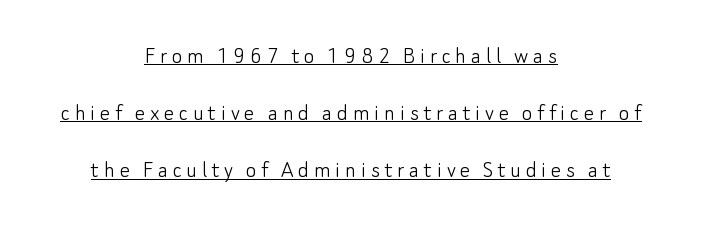
Q: Is the text bold? A: No.
Q: Is the text italic (slanted)? A: No, it is upright.
Q: Is the text underlined? A: Yes.
Q: How is the paragraph aligned? A: Centered.
Q: Is the spacing between lines tight, normal or loose? A: Loose.
